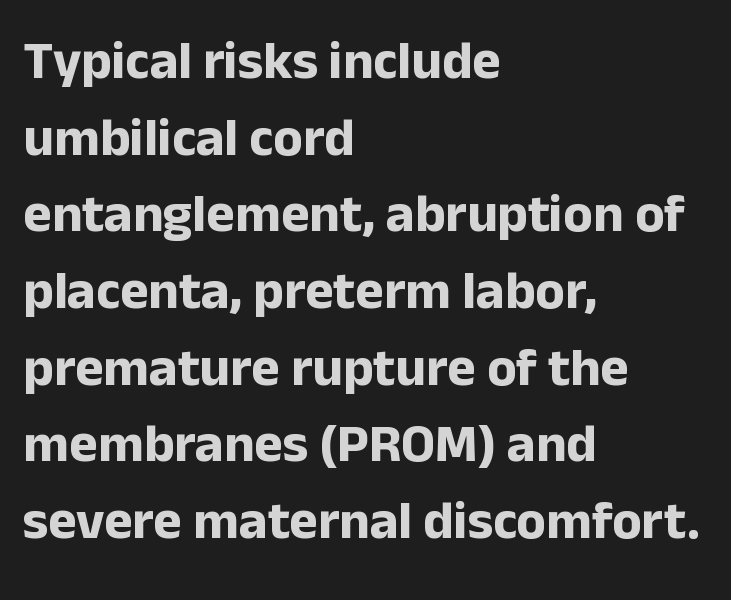
The image shows 54 px bold sans-serif type, upright; set left-aligned, normal line spacing (1.42x), normal letter spacing, not underlined; low stroke contrast and a medium x-height.
